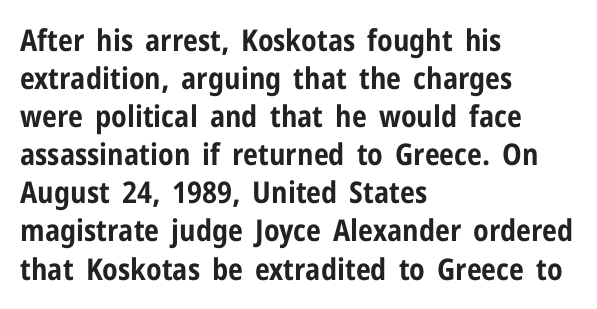
Notice how the stems are strictly vertical — no italics here. Looks like regular typesetting: each glyph gets only the width it needs. Heavy, bold letterforms. Look at the tracking — it's just the regular setting, nothing added. The designer left line spacing at the default.
